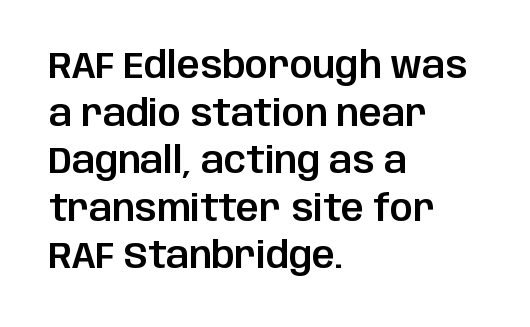
{"serif": "no", "italic": "no", "width": "normal", "stroke_contrast": "low", "x_height": "large", "monospaced": "no", "underline": "no", "align": "left", "line_spacing": "normal", "line_spacing_ratio": 1.32, "letter_spacing": "normal", "letter_spacing_em": 0.0, "glyph_px": 36}
